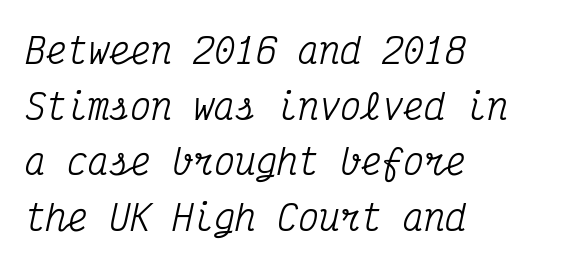
The image shows 35 px condensed serif type, italic (leaning right), monospaced; set left-aligned, normal line spacing (1.59x), normal letter spacing, not underlined; medium stroke contrast and a medium x-height.
